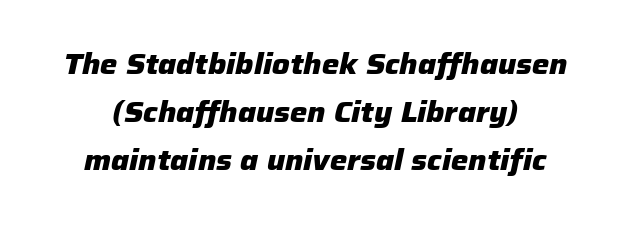
Q: Is the text bold? A: Yes.
Q: Is the text italic (slanted)? A: Yes, it leans right by about 12 degrees.
Q: Is the text underlined? A: No.
Q: How is the paragraph aligned? A: Centered.
Q: Is the spacing between letters normal or unusually wide? A: Normal.
Q: Is the spacing between lines tight, normal or loose? A: Normal.
Q: Width (condensed, normal, or wide)? A: Normal.
Q: Stroke contrast? A: Low.
Q: x-height? A: Medium.
Q: Monospaced? A: No.
